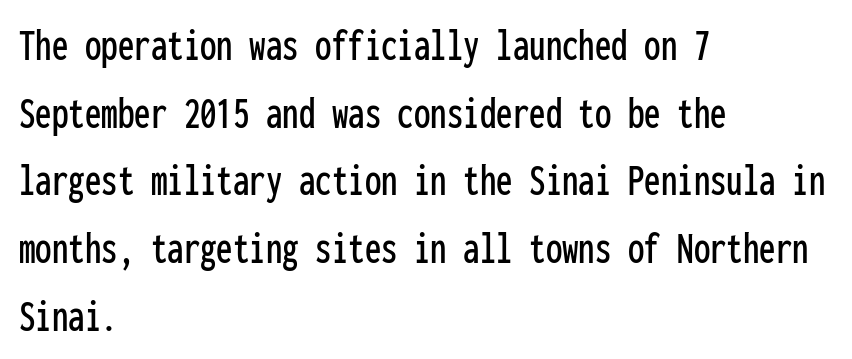
The line texture is even and compact thanks to regular tracking. Italic? Not at all — the glyphs are vertical. Vertical spacing — default. Check under the words: just untouched page. This sample is left-justified, so line endings fall wherever the words run out. Monospaced: the letters line up in strict vertical columns.
